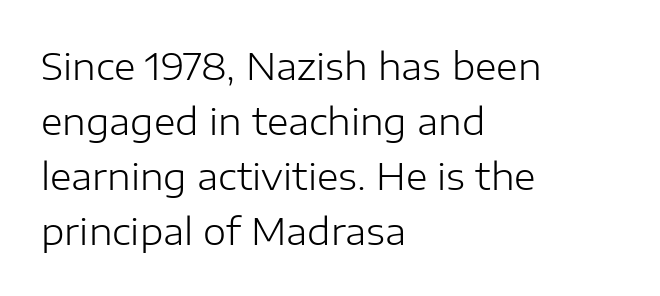
Q: Is the text bold? A: No.
Q: Is the text italic (slanted)? A: No, it is upright.
Q: Is the typeface a serif or a sans-serif typeface? A: Sans-serif.
Q: Is the text underlined? A: No.
Q: How is the paragraph aligned? A: Left-aligned.
Q: Is the spacing between letters normal or unusually wide? A: Normal.
Q: Is the spacing between lines tight, normal or loose? A: Normal.
Q: Width (condensed, normal, or wide)? A: Normal.
Q: Stroke contrast? A: Low.
Q: x-height? A: Medium.
Q: Monospaced? A: No.
